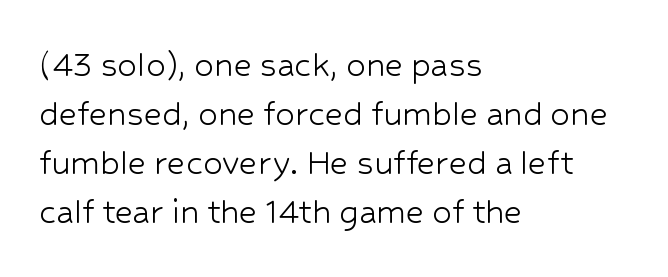
The image shows 39 px light sans-serif type, upright; set left-aligned, normal line spacing (1.26x), normal letter spacing, not underlined; low stroke contrast and a medium x-height.
